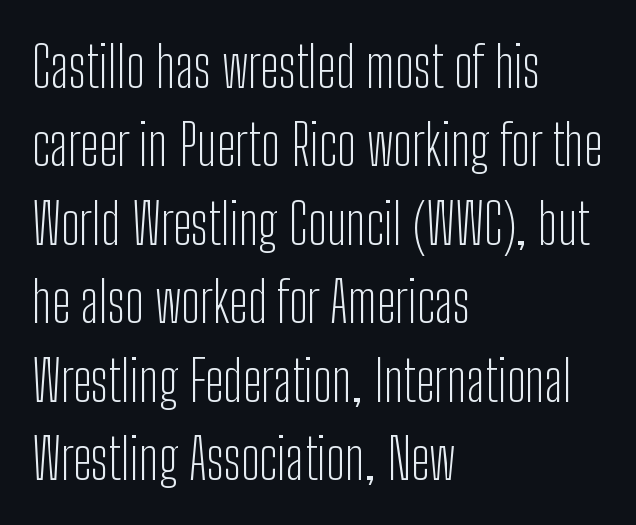
A sans-serif font was chosen for this passage. The line-height multiplier appears to be the usual default. This sample uses plain, unmodified letter spacing. Style check: upright.
